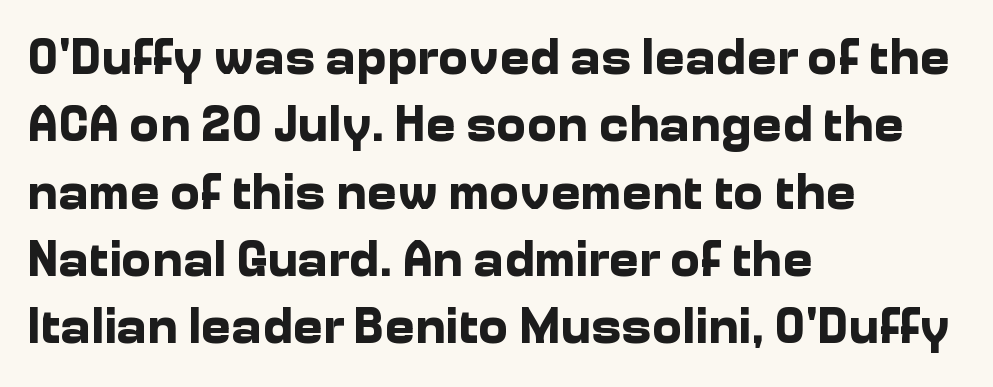
The zone under the glyphs is completely vacant. Vertical spacing — default. Think of a printed novel: that variable character pitch is what you see here. The passage is arranged the way most books set body copy — flush left. Classification — sans serif.
